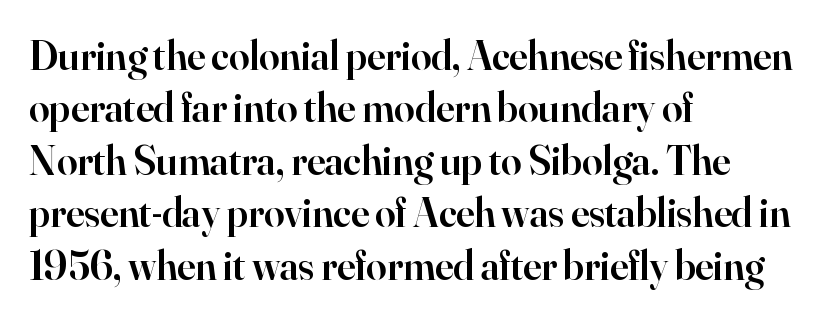
Nothing unusual about the tracking: characters are spaced as the font intends. Any mark beneath the type? The region is blank. It's the straight-up-and-down kind of type. Baseline-to-baseline distance is the conventional proportion of letter height. A typesetter would call this proportional, since set widths differ per character.
